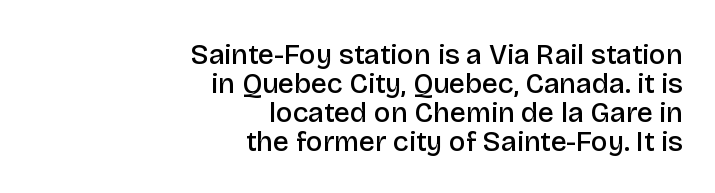
Q: Is the text bold? A: Semi-bold.
Q: Is the text italic (slanted)? A: No, it is upright.
Q: Is the typeface a serif or a sans-serif typeface? A: Sans-serif.
Q: Is the text underlined? A: No.
Q: How is the paragraph aligned? A: Right-aligned.
Q: Is the spacing between letters normal or unusually wide? A: Normal.
Q: Is the spacing between lines tight, normal or loose? A: Tight.
Q: Width (condensed, normal, or wide)? A: Normal.
Q: Stroke contrast? A: Low.
Q: x-height? A: Large.
Q: Monospaced? A: No.
